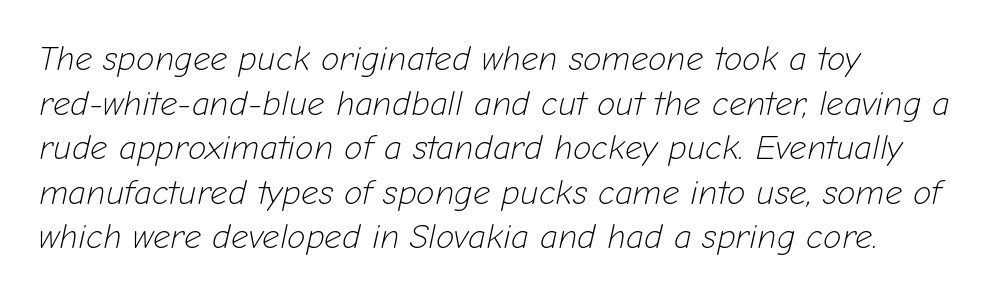
Clear beneath every line of the passage. Leading: standard. This is not heavy type; no bold has been used. A typesetter would mark this as italic. Each letter keeps its own natural width here, so spacing adapts to shape.
